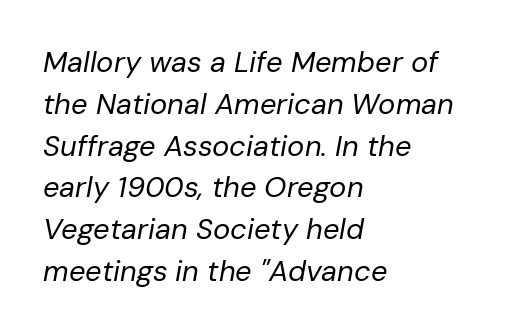
{"italic": "yes", "lean": "right", "slant_degrees": 10, "bold": "no", "weight": "regular", "width": "normal", "stroke_contrast": "low", "x_height": "medium", "monospaced": "no", "underline": "no", "align": "left", "line_spacing": "normal", "line_spacing_ratio": 1.44, "letter_spacing": "normal", "letter_spacing_em": 0.0, "glyph_px": 29}
